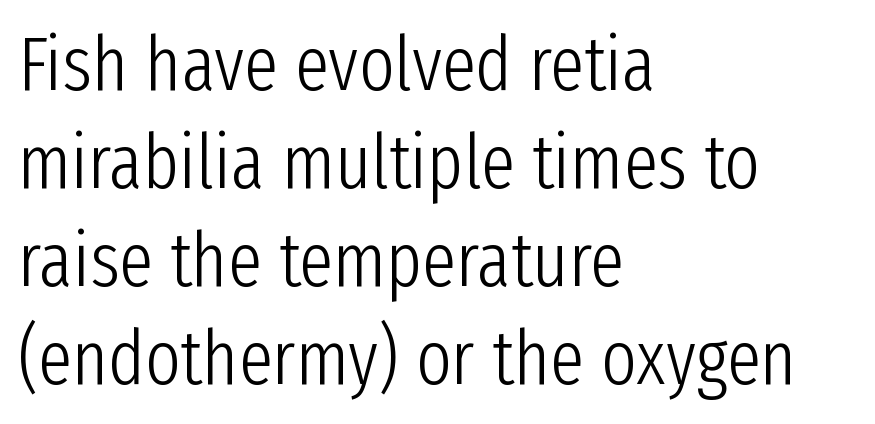
The image shows 76 px light, condensed sans-serif type, upright; set left-aligned, normal line spacing (1.29x), normal letter spacing, not underlined; low stroke contrast and a medium x-height.
